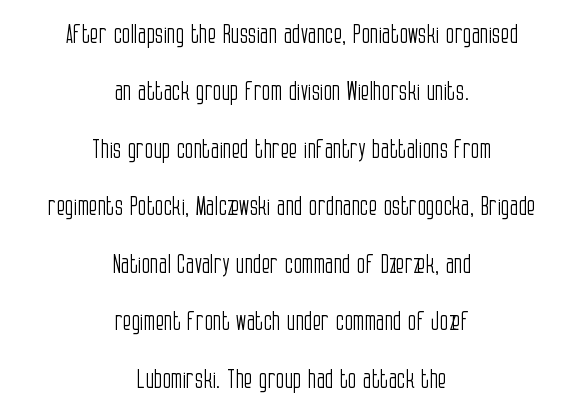
The letters stand straight up with perfectly vertical stems. The letterforms sit shoulder to shoulder at normal distance. This rendering uses center alignment, leaving both contours irregular but symmetric. This block would shrink considerably if given ordinary leading; it's expanded now. Has an underline been added? It has not.
